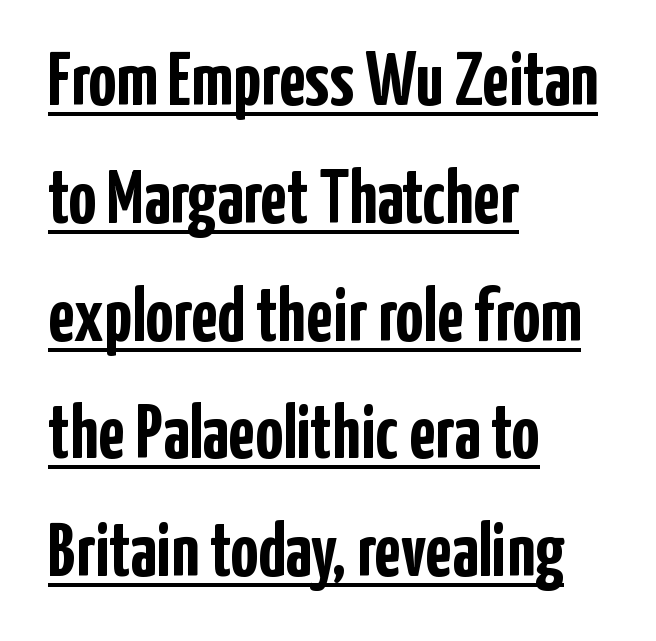
The image shows 77 px semibold, condensed sans-serif type, upright; set left-aligned, normal line spacing (1.53x), normal letter spacing, underlined; low stroke contrast and a medium x-height.
